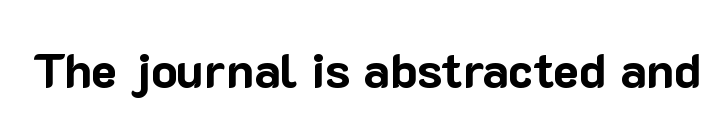
{"serif": "no", "italic": "no", "bold": "yes", "weight": "bold", "width": "normal", "stroke_contrast": "low", "x_height": "medium", "monospaced": "no", "underline": "no", "letter_spacing": "normal", "letter_spacing_em": 0.0, "glyph_px": 49}
